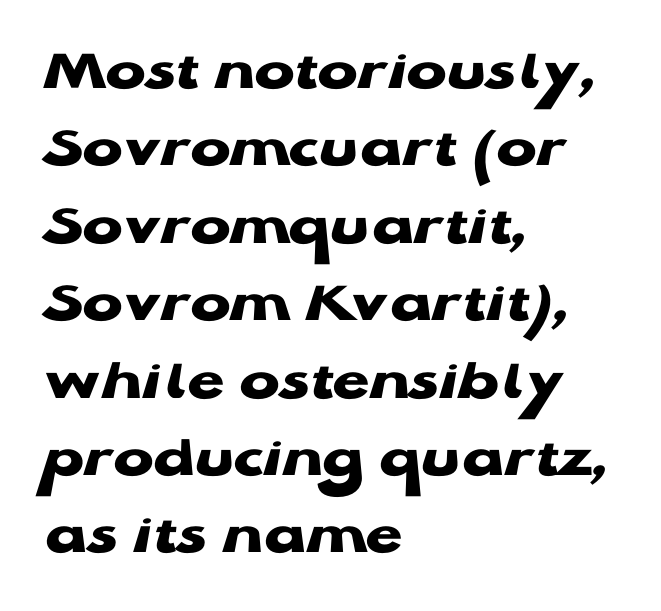
{"serif": "no", "italic": "no", "bold": "yes", "weight": "heavy", "width": "wide", "stroke_contrast": "low", "x_height": "medium", "monospaced": "no", "underline": "no", "align": "left", "line_spacing": "normal", "line_spacing_ratio": 1.29, "letter_spacing": "normal", "letter_spacing_em": 0.0, "glyph_px": 60}
